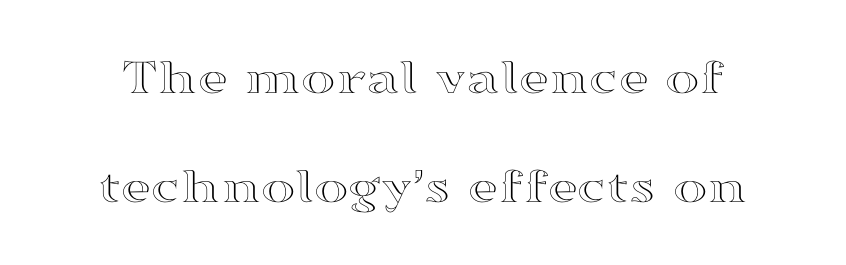
The image shows 52 px wide type, upright; set loose line spacing (2.1x), normal letter spacing, not underlined; a medium x-height.
